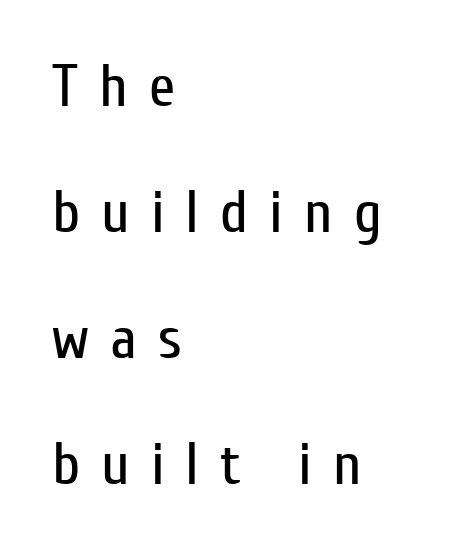
{"serif": "no", "italic": "no", "bold": "no", "weight": "regular", "width": "condensed", "stroke_contrast": "low", "x_height": "medium", "monospaced": "no", "underline": "no", "align": "left", "line_spacing": "loose", "line_spacing_ratio": 2.1, "letter_spacing": "wide", "letter_spacing_em": 0.35, "glyph_px": 60}
